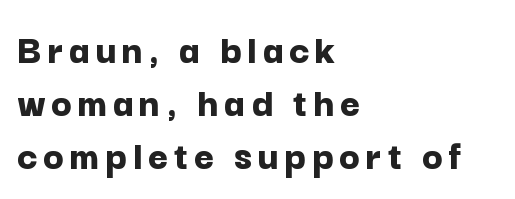
The image shows 43 px bold sans-serif type, upright; set left-aligned, line spacing 1.23x, not underlined; low stroke contrast and a medium x-height.
